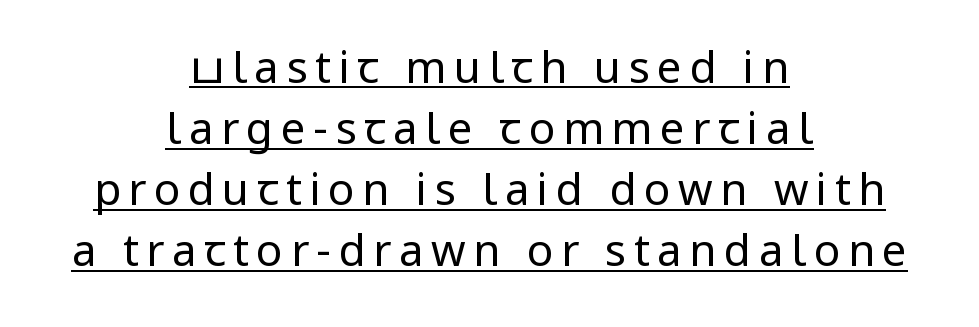
Q: Is the text bold? A: No.
Q: Is the text italic (slanted)? A: No, it is upright.
Q: Is the typeface a serif or a sans-serif typeface? A: Sans-serif.
Q: Is the text underlined? A: Yes.
Q: How is the paragraph aligned? A: Centered.
Q: Is the spacing between lines tight, normal or loose? A: Normal.
Q: Width (condensed, normal, or wide)? A: Condensed.
Q: Stroke contrast? A: Low.
Q: x-height? A: Large.
Q: Monospaced? A: No.
